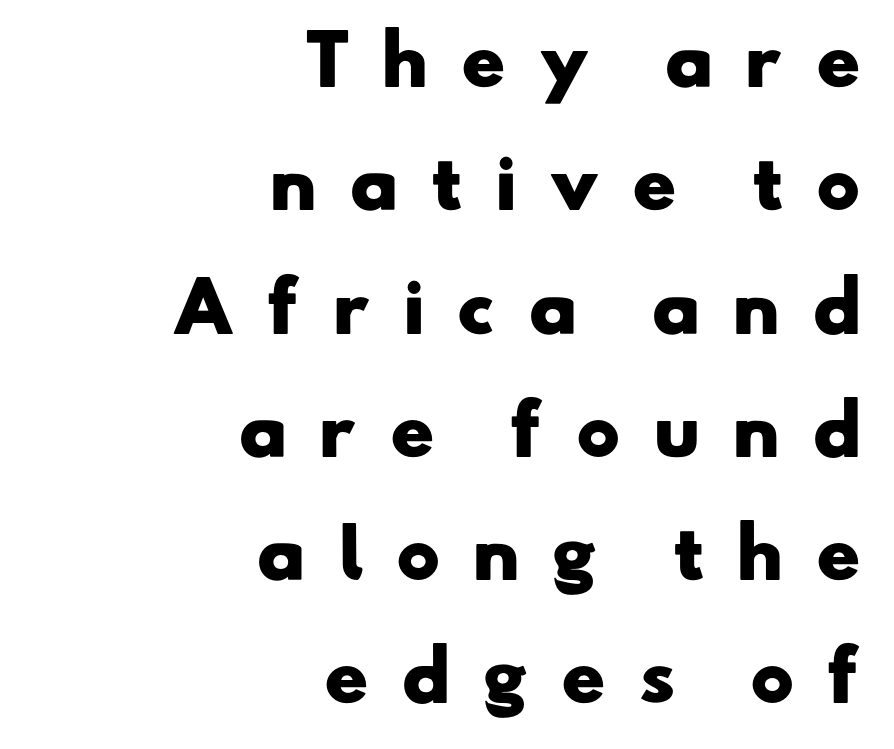
{"serif": "no", "bold": "yes", "weight": "heavy", "width": "wide", "stroke_contrast": "low", "x_height": "small", "monospaced": "no", "underline": "no", "align": "right", "line_spacing_ratio": 1.84, "letter_spacing": "wide", "letter_spacing_em": 0.46, "glyph_px": 67}
